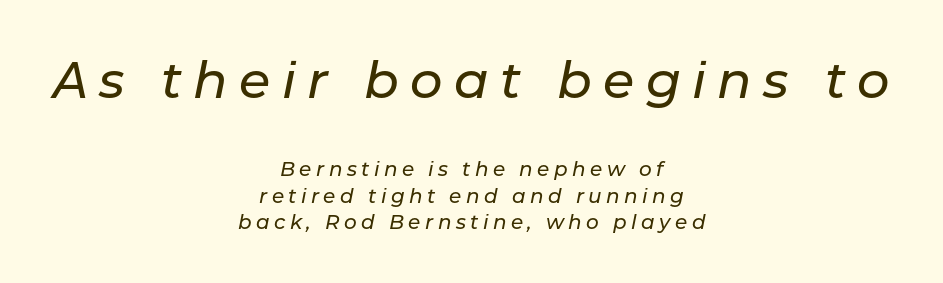
Q: Is the text italic (slanted)? A: Yes, it leans right by about 11 degrees.
Q: Is the text underlined? A: No.
Q: How is the paragraph aligned? A: Centered.
Q: Is the spacing between letters normal or unusually wide? A: Unusually wide.
Q: Is the spacing between lines tight, normal or loose? A: Normal.
Q: Which block of text is set in a larger size, the first (top) or the second (bottom)? A: The first (top) one.
Q: Width (condensed, normal, or wide)? A: Normal.
Q: Stroke contrast? A: Low.
Q: x-height? A: Medium.
Q: Monospaced? A: No.
